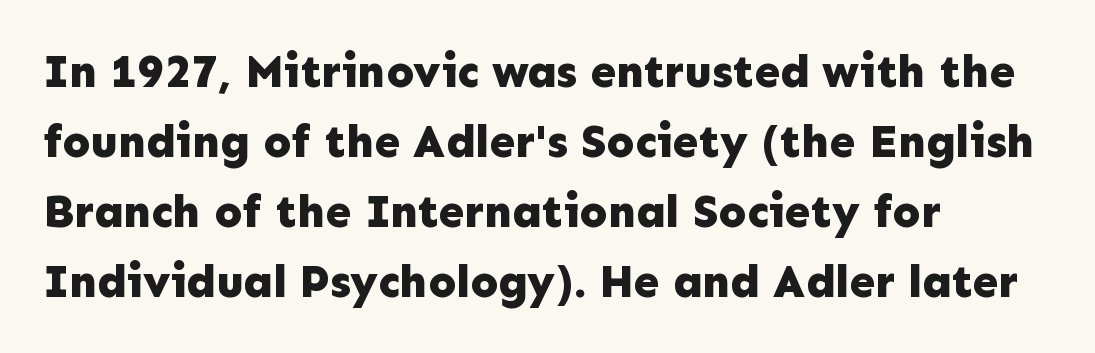
Q: Is the text bold? A: Yes.
Q: Is the text italic (slanted)? A: No, it is upright.
Q: Is the typeface a serif or a sans-serif typeface? A: Sans-serif.
Q: Is the text underlined? A: No.
Q: How is the paragraph aligned? A: Left-aligned.
Q: Is the spacing between letters normal or unusually wide? A: Normal.
Q: Is the spacing between lines tight, normal or loose? A: Normal.
Q: Width (condensed, normal, or wide)? A: Normal.
Q: Stroke contrast? A: Low.
Q: x-height? A: Medium.
Q: Monospaced? A: No.
